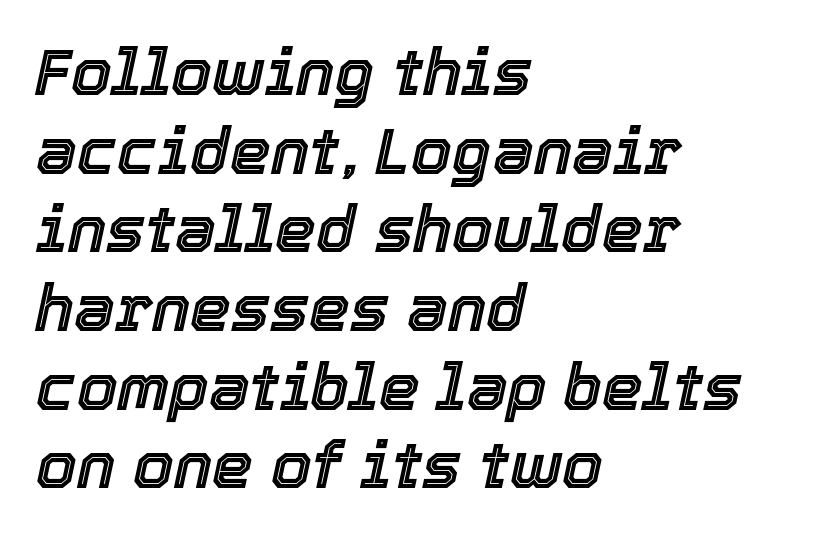
{"italic": "yes", "lean": "right", "slant_degrees": 12, "width": "normal", "x_height": "medium", "monospaced": "no", "underline": "no", "align": "left", "line_spacing_ratio": 1.21, "letter_spacing": "normal", "letter_spacing_em": 0.0, "glyph_px": 65}
